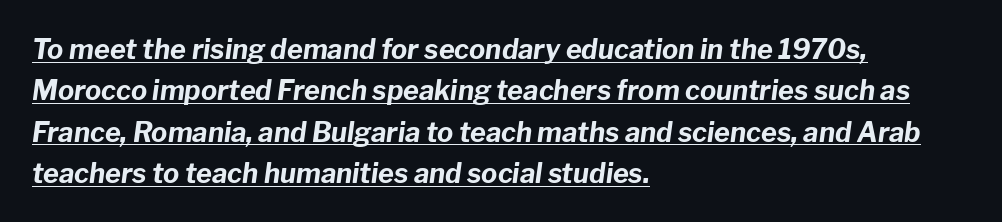
The lines in this sample share a left origin and differ only in where they stop. Glance below the letters and you will spot a drawn line. Each glyph is drawn with heavy, bold strokes. An italicized treatment has been applied to the whole sample. Between one letter and the next there's only the usual sliver of space.
